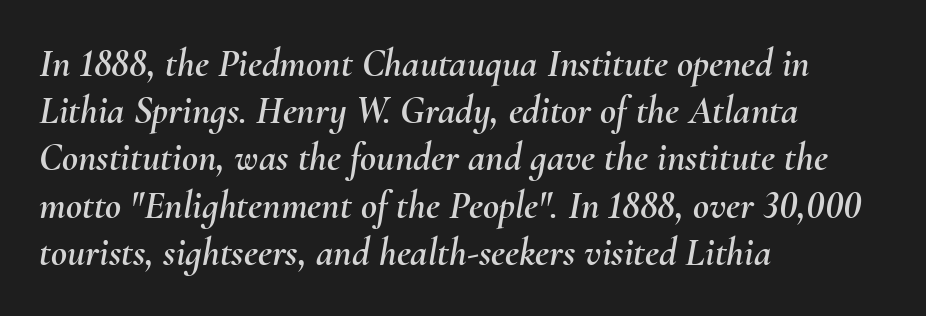
The whole block is typeset with a tilt. Just letters on the line, the space beneath them empty. Inter-character spacing is left at the font's built-in metrics. The face used here is proportionally spaced, like ordinary book or web type.
